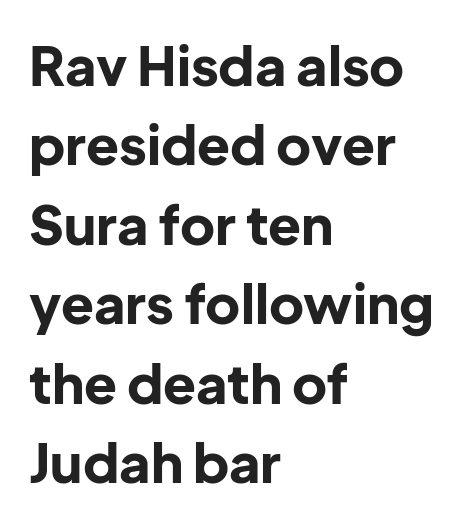
Q: Is the text bold? A: Yes.
Q: Is the text italic (slanted)? A: No, it is upright.
Q: Is the typeface a serif or a sans-serif typeface? A: Sans-serif.
Q: Is the text underlined? A: No.
Q: How is the paragraph aligned? A: Left-aligned.
Q: Is the spacing between letters normal or unusually wide? A: Normal.
Q: Is the spacing between lines tight, normal or loose? A: Normal.
Q: Width (condensed, normal, or wide)? A: Normal.
Q: Stroke contrast? A: Low.
Q: x-height? A: Medium.
Q: Monospaced? A: No.
